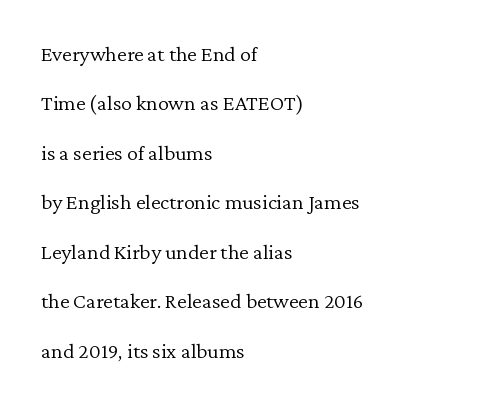
Q: Is the text bold? A: No.
Q: Is the text italic (slanted)? A: No, it is upright.
Q: Is the text underlined? A: No.
Q: How is the paragraph aligned? A: Left-aligned.
Q: Is the spacing between letters normal or unusually wide? A: Normal.
Q: Is the spacing between lines tight, normal or loose? A: Loose.
